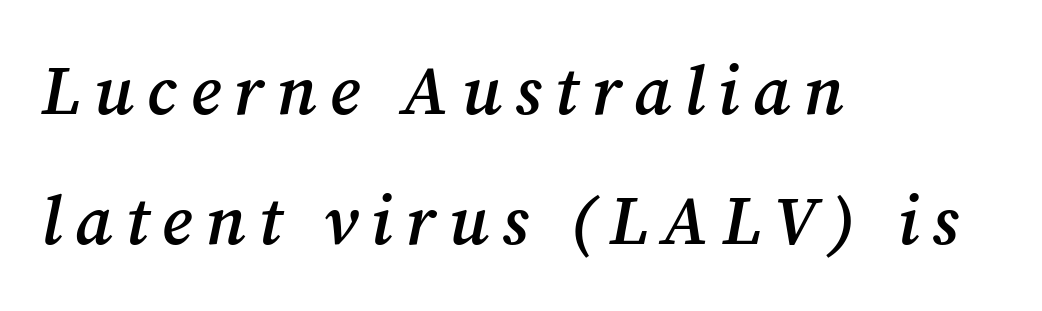
The image shows 69 px semibold serif type, italic (leaning right); set left-aligned, line spacing 1.89x, not underlined; medium stroke contrast and a medium x-height.
